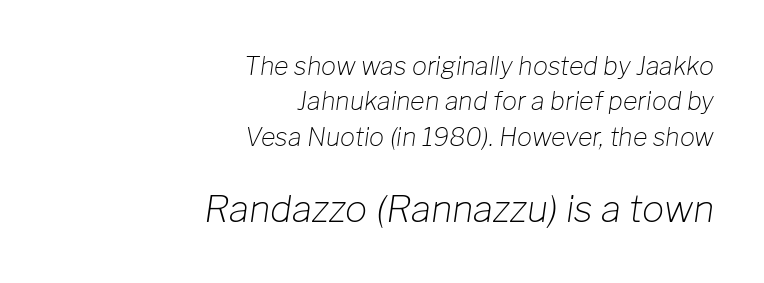
Descenders are the only things crossing below the line. Tall strokes in this sample are angled rather than plumb. Leading matches the norm, producing a regular column. A flush-right, rag-left setting is used for this passage.
